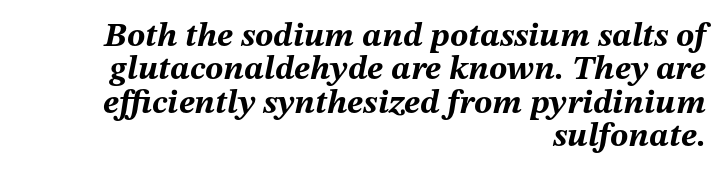
{"italic": "yes", "lean": "right", "slant_degrees": 12, "bold": "yes", "weight": "bold", "width": "normal", "stroke_contrast": "medium", "x_height": "medium", "monospaced": "no", "underline": "no", "align": "right", "line_spacing": "tight", "line_spacing_ratio": 0.98, "letter_spacing": "normal", "letter_spacing_em": 0.0, "glyph_px": 34}
